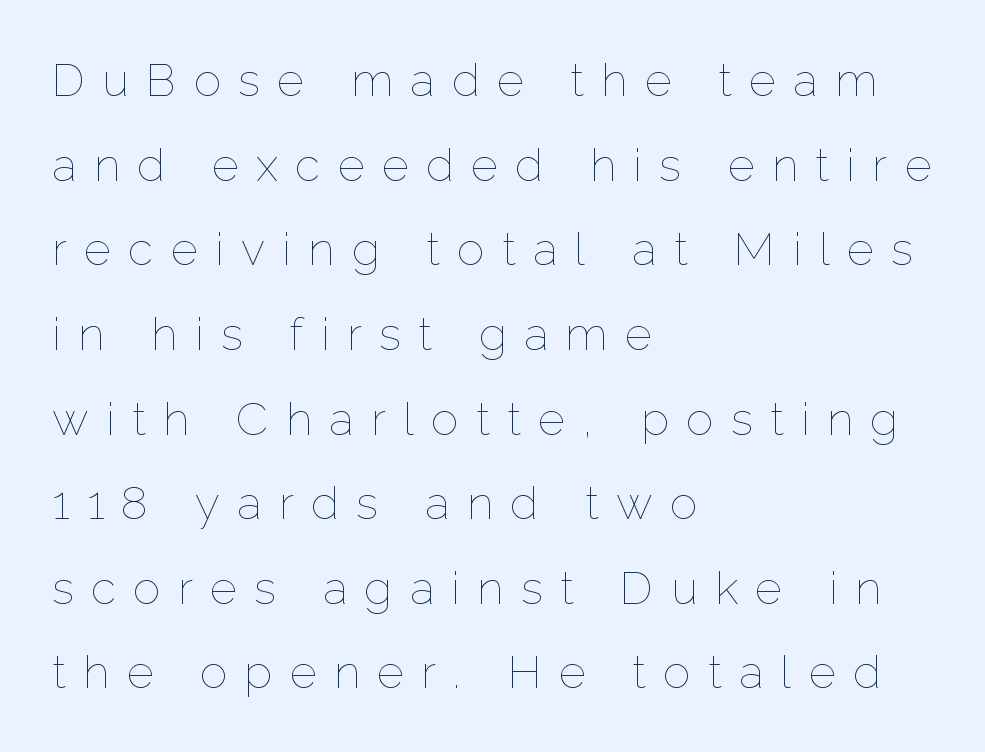
Q: Is the text bold? A: No.
Q: Is the text italic (slanted)? A: No, it is upright.
Q: Is the text underlined? A: No.
Q: How is the paragraph aligned? A: Left-aligned.
Q: Is the spacing between letters normal or unusually wide? A: Unusually wide.
Q: Width (condensed, normal, or wide)? A: Normal.
Q: Stroke contrast? A: Low.
Q: x-height? A: Medium.
Q: Monospaced? A: No.
